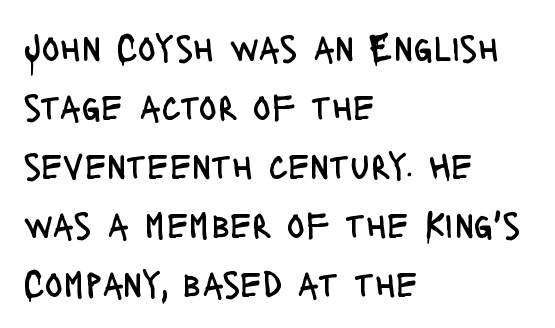
Q: Is the text bold? A: No.
Q: Is the text italic (slanted)? A: No, it is upright.
Q: Is the typeface a serif or a sans-serif typeface? A: Sans-serif.
Q: Is the text underlined? A: No.
Q: How is the paragraph aligned? A: Left-aligned.
Q: Is the spacing between letters normal or unusually wide? A: Normal.
Q: Is the spacing between lines tight, normal or loose? A: Normal.
Q: Width (condensed, normal, or wide)? A: Condensed.
Q: Stroke contrast? A: Low.
Q: x-height? A: Large.
Q: Monospaced? A: No.
